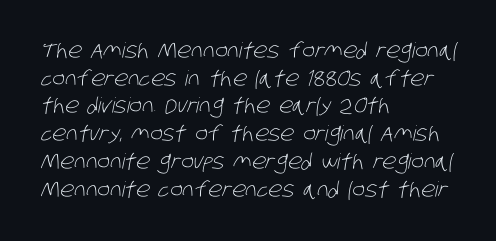
No extra ink here — the face is not bold. Honestly, there is no underline to notice here at all. In terms of letterspacing, this is plain default setting. Is there much room between lines? A standard amount, neither cramped nor airy.
